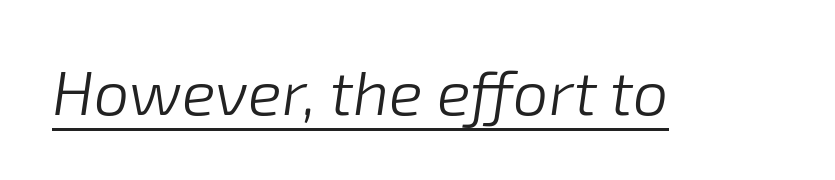
The image shows 63 px light type, italic (leaning right); set normal letter spacing, underlined; low stroke contrast and a medium x-height.
